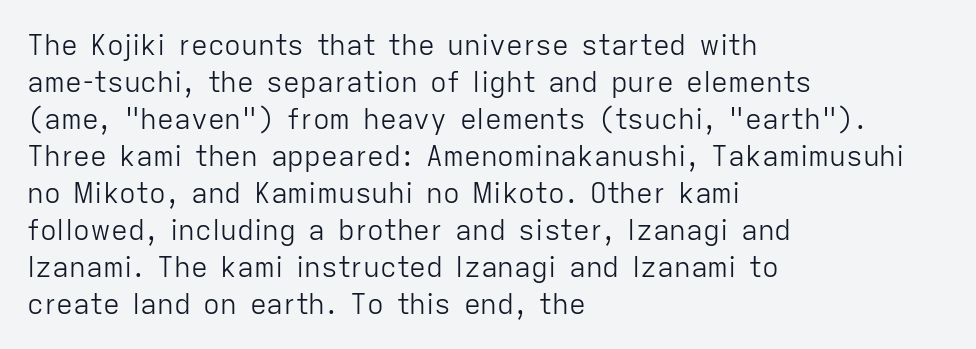
Descenders are the only things crossing below the line. The setting favours the left margin, as ordinary paragraphs usually do. The strokes are not fattened; the text isn't bold. Inter-character spacing is left at the font's built-in metrics.
